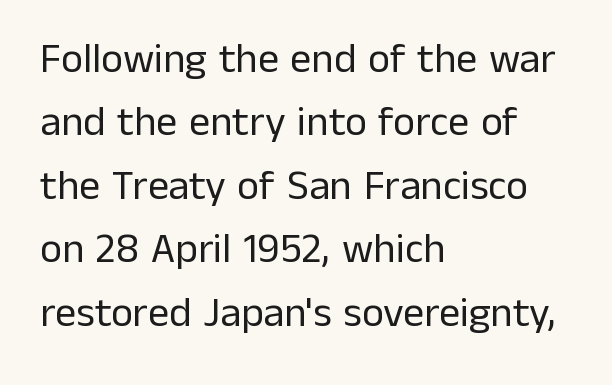
Q: Is the text bold? A: No.
Q: Is the text italic (slanted)? A: No, it is upright.
Q: Is the typeface a serif or a sans-serif typeface? A: Sans-serif.
Q: Is the text underlined? A: No.
Q: How is the paragraph aligned? A: Left-aligned.
Q: Is the spacing between letters normal or unusually wide? A: Normal.
Q: Is the spacing between lines tight, normal or loose? A: Normal.
Q: Width (condensed, normal, or wide)? A: Normal.
Q: Stroke contrast? A: Low.
Q: x-height? A: Medium.
Q: Monospaced? A: No.
